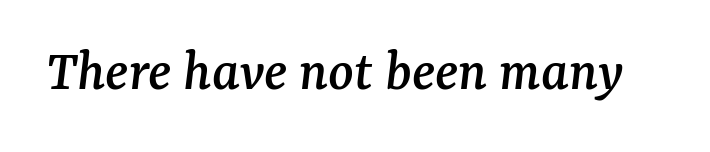
Examine the stroke ends and you'll spot serifs. The letterforms sit shoulder to shoulder at normal distance. Proportional: the letters do not fall into vertical columns. Bare-footed words on every line. In terms of posture, this sample is oblique.
